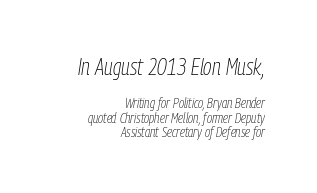
Q: Is the text bold? A: No.
Q: Is the text italic (slanted)? A: Yes, it leans right by about 9 degrees.
Q: Is the text underlined? A: No.
Q: How is the paragraph aligned? A: Right-aligned.
Q: Is the spacing between letters normal or unusually wide? A: Normal.
Q: Is the spacing between lines tight, normal or loose? A: Tight.
Q: Which block of text is set in a larger size, the first (top) or the second (bottom)? A: The first (top) one.
